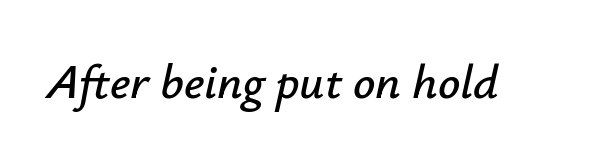
Q: Is the text italic (slanted)? A: Yes, it leans right by about 12 degrees.
Q: Is the text underlined? A: No.
Q: Is the spacing between letters normal or unusually wide? A: Normal.
Q: Width (condensed, normal, or wide)? A: Normal.
Q: Stroke contrast? A: Low.
Q: x-height? A: Small.
Q: Monospaced? A: No.
